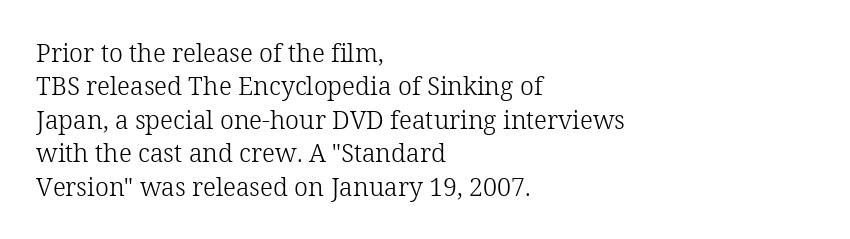
The image shows 25 px text type, upright; set left-aligned, normal line spacing (1.34x), normal letter spacing, not underlined.
